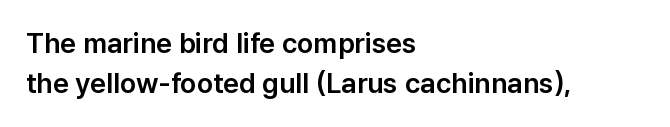
Characters remain perfectly vertical along every line. Varying glyph widths throughout — classic text-font behaviour. The face used here is a sans, in the tradition of grotesques and geometrics. Which margin do the lines hug? The left one — the right edge is uneven. Whoever set this chose a conventional vertical rhythm.
